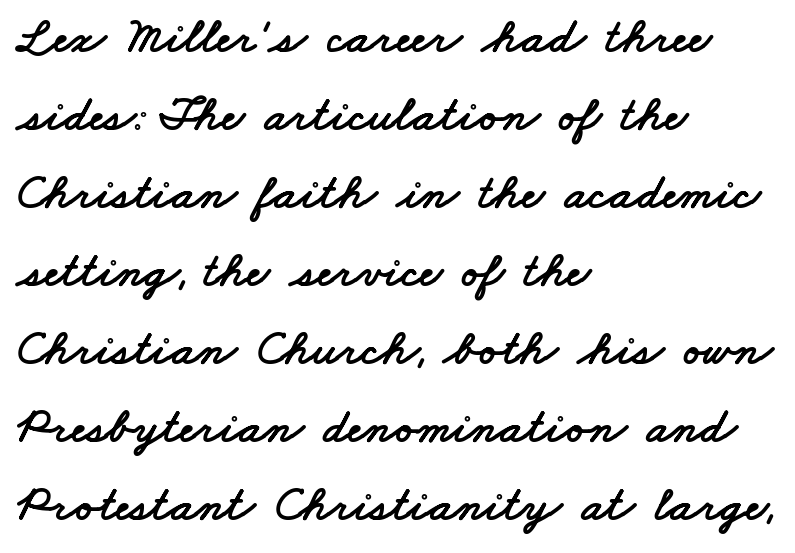
The image shows 50 px wide sans-serif type; set left-aligned, normal line spacing (1.56x), normal letter spacing, not underlined; low stroke contrast and a small x-height.
